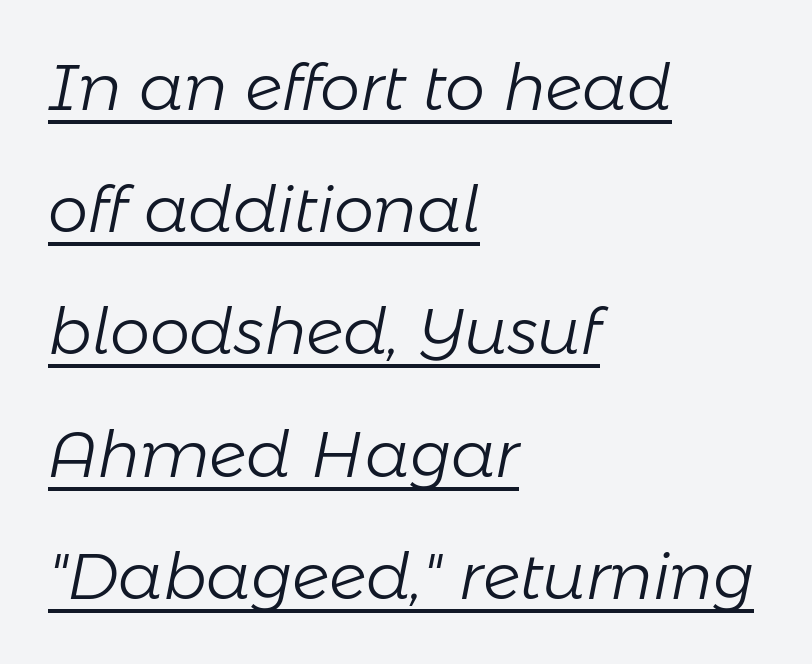
Q: Is the text bold? A: No.
Q: Is the text italic (slanted)? A: Yes, it leans right by about 11 degrees.
Q: Is the text underlined? A: Yes.
Q: How is the paragraph aligned? A: Left-aligned.
Q: Is the spacing between letters normal or unusually wide? A: Normal.
Q: Is the spacing between lines tight, normal or loose? A: Loose.
Q: Width (condensed, normal, or wide)? A: Normal.
Q: Stroke contrast? A: Low.
Q: x-height? A: Medium.
Q: Monospaced? A: No.
